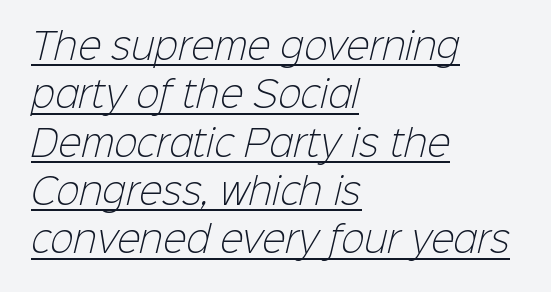
Q: Is the text bold? A: No.
Q: Is the typeface a serif or a sans-serif typeface? A: Sans-serif.
Q: Is the text underlined? A: Yes.
Q: How is the paragraph aligned? A: Left-aligned.
Q: Is the spacing between letters normal or unusually wide? A: Normal.
Q: Is the spacing between lines tight, normal or loose? A: Normal.
Q: Width (condensed, normal, or wide)? A: Normal.
Q: Stroke contrast? A: Low.
Q: x-height? A: Medium.
Q: Monospaced? A: No.
